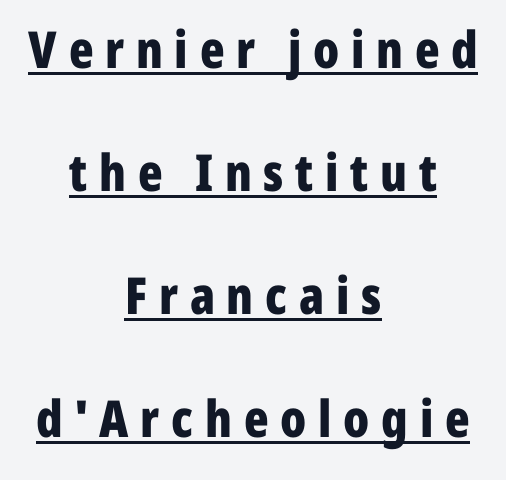
Q: Is the text bold? A: Yes.
Q: Is the text italic (slanted)? A: No, it is upright.
Q: Is the typeface a serif or a sans-serif typeface? A: Sans-serif.
Q: Is the text underlined? A: Yes.
Q: How is the paragraph aligned? A: Centered.
Q: Is the spacing between letters normal or unusually wide? A: Unusually wide.
Q: Is the spacing between lines tight, normal or loose? A: Loose.
Q: Width (condensed, normal, or wide)? A: Condensed.
Q: Stroke contrast? A: Low.
Q: x-height? A: Medium.
Q: Monospaced? A: No.
